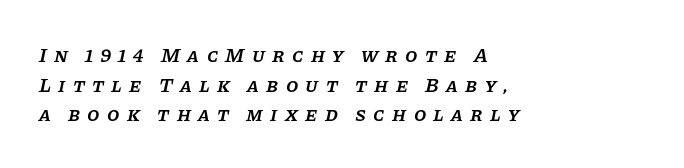
Q: Is the text bold? A: Semi-bold.
Q: Is the text italic (slanted)? A: Yes, it leans right by about 11 degrees.
Q: Is the text underlined? A: No.
Q: How is the paragraph aligned? A: Left-aligned.
Q: Is the spacing between letters normal or unusually wide? A: Unusually wide.
Q: Is the spacing between lines tight, normal or loose? A: Normal.
